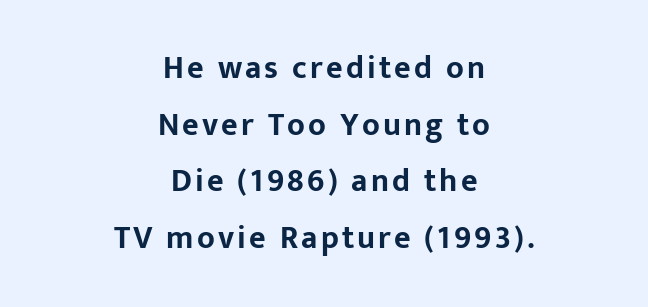
The image shows 32 px bold sans-serif type, upright; set centered, line spacing 1.77x, not underlined; low stroke contrast and a medium x-height.
